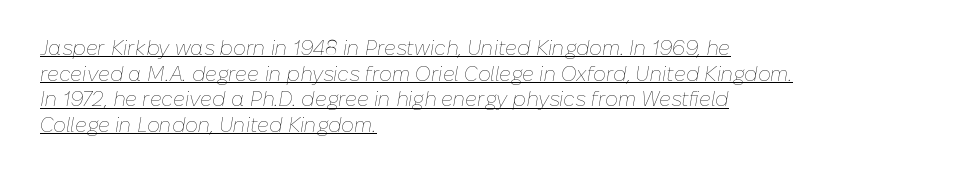
The glyphs are accompanied by a horizontal stroke just below them. Compared with a centered layout, this one pins lines to the left instead. The typography opts for an oblique posture over an upright one. Does extra space separate the letters? No, they use regular spacing. Whoever set this chose a conventional vertical rhythm.
